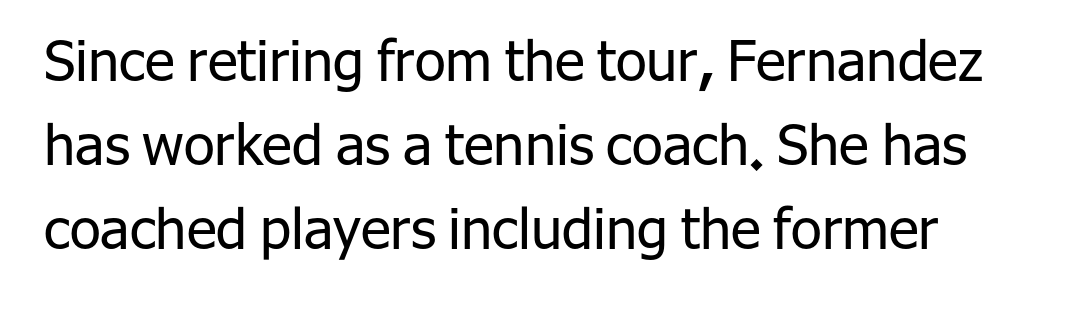
The image shows 56 px regular-weight sans-serif type, upright; set normal line spacing (1.5x), normal letter spacing, not underlined; low stroke contrast and a medium x-height.
